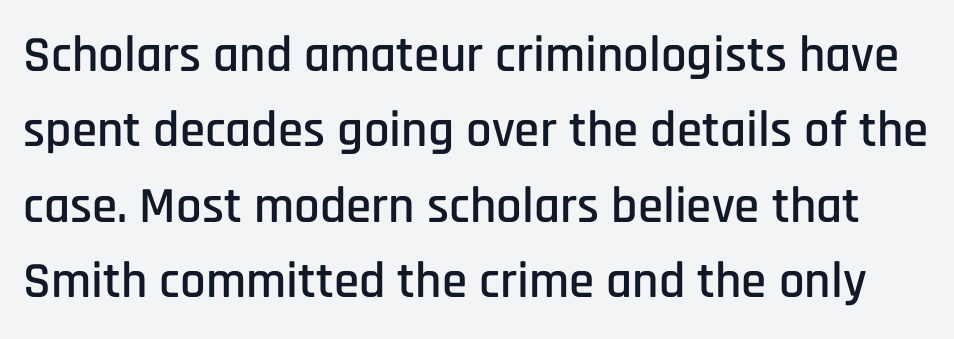
Q: Is the text italic (slanted)? A: No, it is upright.
Q: Is the typeface a serif or a sans-serif typeface? A: Sans-serif.
Q: Is the text underlined? A: No.
Q: Is the spacing between letters normal or unusually wide? A: Normal.
Q: Is the spacing between lines tight, normal or loose? A: Normal.
Q: Width (condensed, normal, or wide)? A: Condensed.
Q: Stroke contrast? A: Low.
Q: x-height? A: Large.
Q: Monospaced? A: No.
